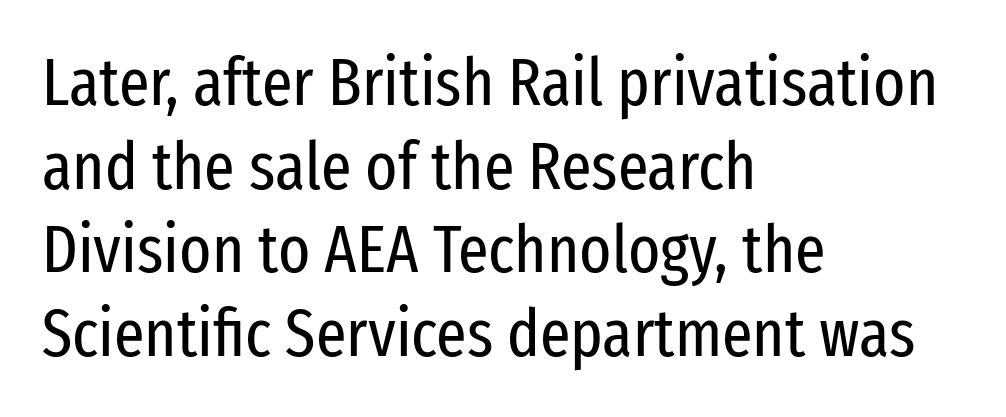
Line beginnings align vertically; line endings do not. Notice how the stems are strictly vertical — no italics here. Note: no serifs on the glyphs. Nobody drew a line under any word here. Whoever set this chose a conventional vertical rhythm.
